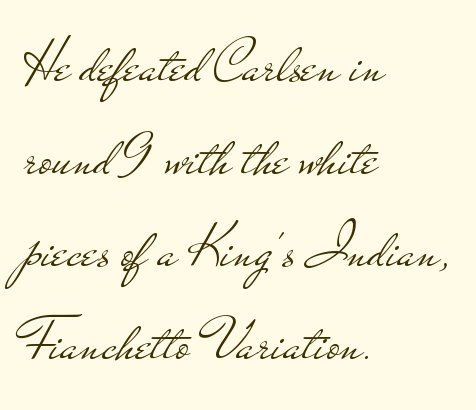
Normally led — the rows are evenly, conventionally spaced. Stems here are at most as thick as an everyday book face. Regarding serifs, this sample does without them. Note the varied advance widths — an 'i' is clearly narrower than an 'm'. Tracking here is standard; glyphs follow each other at the usual distance.
